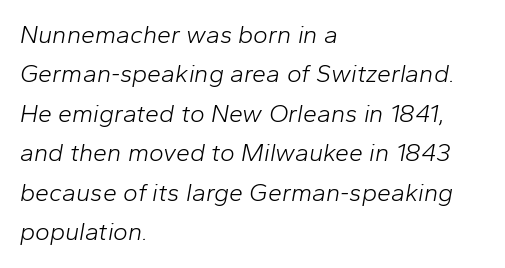
{"italic": "yes", "lean": "right", "slant_degrees": 10, "bold": "no", "underline": "no", "align": "left", "line_spacing": "normal", "line_spacing_ratio": 1.58, "letter_spacing": "normal", "letter_spacing_em": 0.0, "glyph_px": 25}
